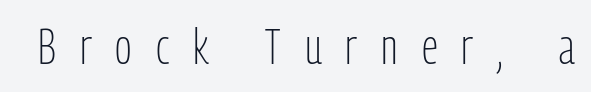
{"serif": "no", "italic": "no", "bold": "no", "weight": "light", "width": "condensed", "stroke_contrast": "low", "x_height": "medium", "monospaced": "no", "underline": "no", "letter_spacing": "wide", "letter_spacing_em": 0.49, "glyph_px": 49}
